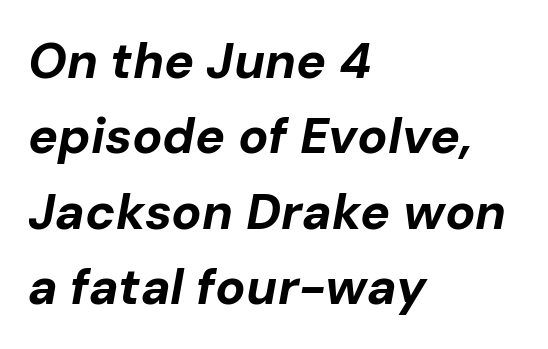
{"italic": "yes", "lean": "right", "slant_degrees": 10, "bold": "yes", "weight": "bold", "width": "normal", "stroke_contrast": "low", "x_height": "medium", "monospaced": "no", "underline": "no", "align": "left", "line_spacing": "normal", "line_spacing_ratio": 1.51, "letter_spacing": "normal", "letter_spacing_em": 0.0, "glyph_px": 50}
